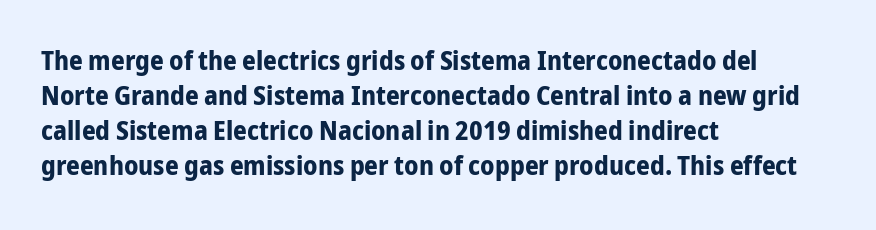
Q: Is the text bold? A: Yes.
Q: Is the text italic (slanted)? A: No, it is upright.
Q: Is the text underlined? A: No.
Q: How is the paragraph aligned? A: Left-aligned.
Q: Is the spacing between letters normal or unusually wide? A: Normal.
Q: Is the spacing between lines tight, normal or loose? A: Normal.
